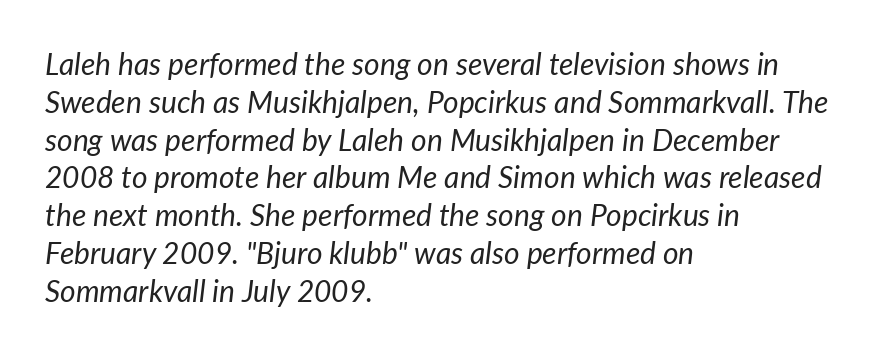
Vertical spacing — default. Character widths vary here, with narrow letters taking less room than wide ones. No chunkiness to these letters — they're not bold. The specimen omits any rule beneath the text block's lines. The text carries the slant typical of an italic or oblique font. The rendering anchors every line to the left-hand side.
